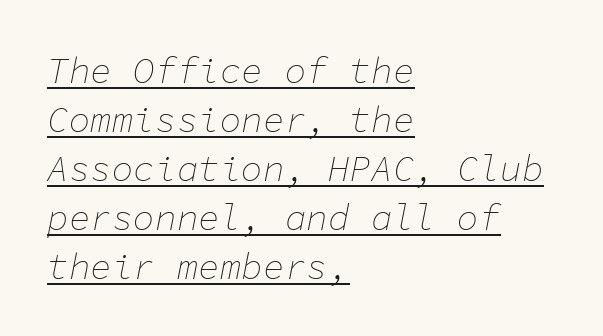
The image shows 36 px thin type, italic (leaning right), monospaced; set left-aligned, normal line spacing (1.36x), normal letter spacing, underlined; low stroke contrast and a medium x-height.
